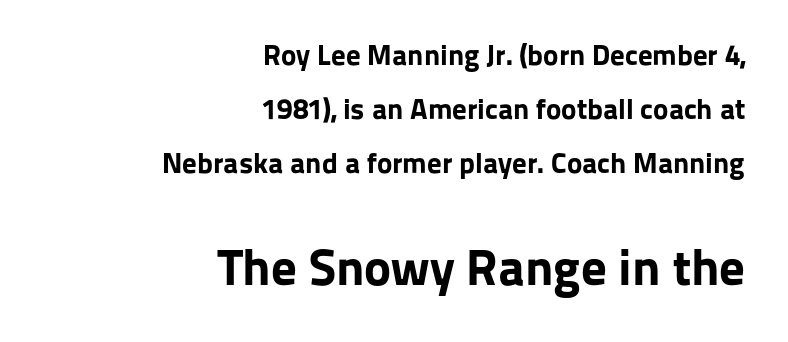
The image shows 51 px bold sans-serif type, upright; set right-aligned, line spacing 1.87x, normal letter spacing, not underlined; the second (bottom) block is 1.76x larger; low stroke contrast and a medium x-height.
